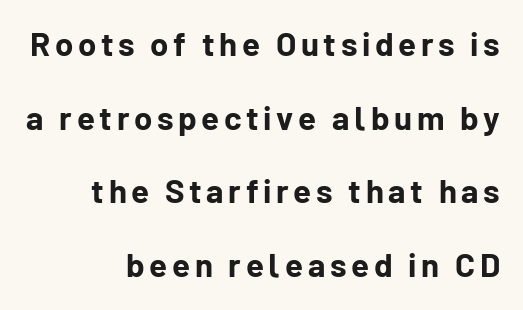
The image shows 33 px bold sans-serif type, upright; set right-aligned, loose line spacing (2.23x), not underlined; low stroke contrast and a medium x-height.
